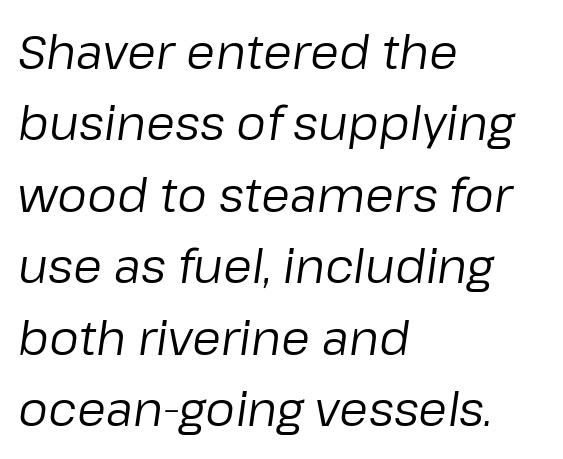
Q: Is the text bold? A: No.
Q: Is the text italic (slanted)? A: Yes, it leans right by about 8 degrees.
Q: Is the text underlined? A: No.
Q: How is the paragraph aligned? A: Left-aligned.
Q: Is the spacing between letters normal or unusually wide? A: Normal.
Q: Is the spacing between lines tight, normal or loose? A: Normal.
Q: Width (condensed, normal, or wide)? A: Normal.
Q: Stroke contrast? A: Low.
Q: x-height? A: Medium.
Q: Monospaced? A: No.
